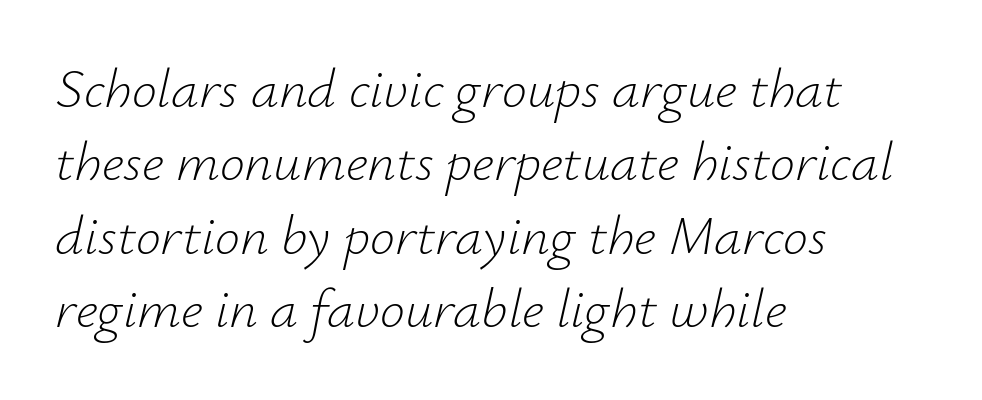
Q: Is the text bold? A: No.
Q: Is the text italic (slanted)? A: Yes, it leans right by about 12 degrees.
Q: Is the text underlined? A: No.
Q: How is the paragraph aligned? A: Left-aligned.
Q: Is the spacing between letters normal or unusually wide? A: Normal.
Q: Is the spacing between lines tight, normal or loose? A: Normal.
Q: Width (condensed, normal, or wide)? A: Normal.
Q: Stroke contrast? A: Low.
Q: x-height? A: Small.
Q: Monospaced? A: No.
